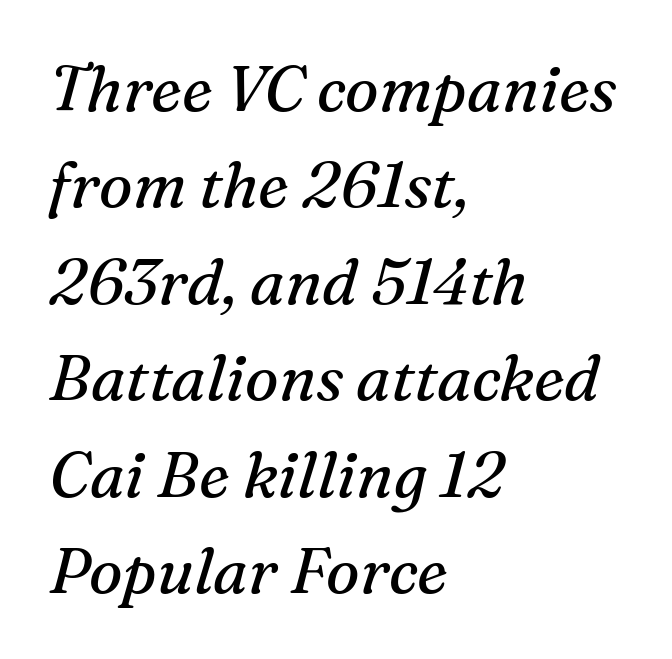
{"serif": "yes", "italic": "yes", "lean": "right", "slant_degrees": 16, "bold": "no", "weight": "regular", "width": "normal", "stroke_contrast": "medium", "x_height": "medium", "monospaced": "no", "underline": "no", "align": "left", "line_spacing": "normal", "line_spacing_ratio": 1.53, "letter_spacing": "normal", "letter_spacing_em": 0.0, "glyph_px": 63}
